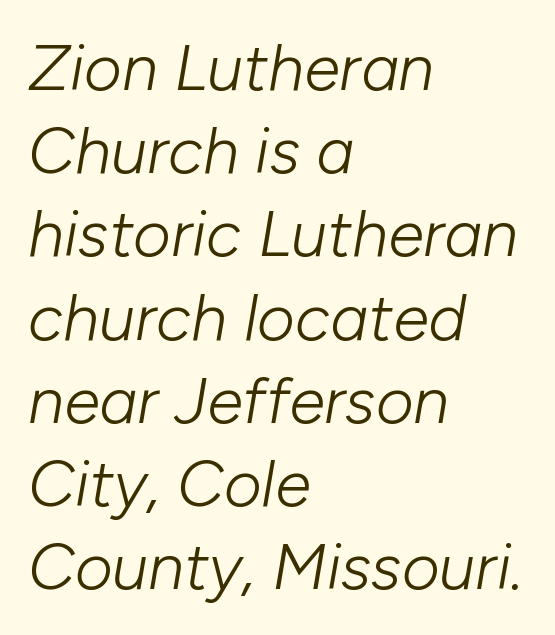
Q: Is the text bold? A: No.
Q: Is the text italic (slanted)? A: Yes, it leans right by about 10 degrees.
Q: Is the text underlined? A: No.
Q: How is the paragraph aligned? A: Left-aligned.
Q: Is the spacing between letters normal or unusually wide? A: Normal.
Q: Is the spacing between lines tight, normal or loose? A: Normal.
Q: Width (condensed, normal, or wide)? A: Normal.
Q: Stroke contrast? A: Low.
Q: x-height? A: Medium.
Q: Monospaced? A: No.
